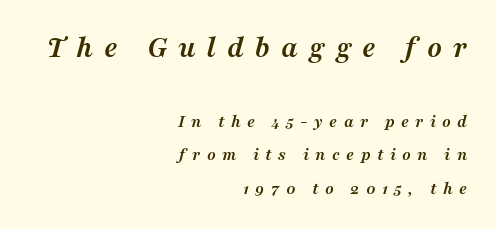
The image shows 31 px semibold serif type, italic (leaning right); set right-aligned, line spacing 1.85x, unusually wide letter spacing (+0.35 em), not underlined; the first (top) block is 1.72x larger; medium stroke contrast and a medium x-height.
